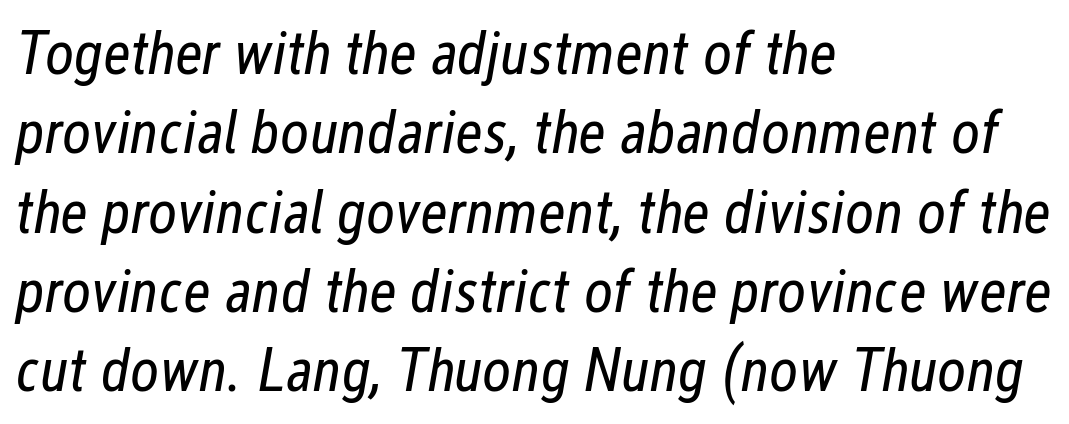
{"italic": "yes", "lean": "right", "slant_degrees": 12, "bold": "no", "weight": "regular", "width": "condensed", "stroke_contrast": "low", "x_height": "medium", "monospaced": "no", "underline": "no", "align": "left", "line_spacing": "normal", "line_spacing_ratio": 1.28, "letter_spacing": "normal", "letter_spacing_em": 0.0, "glyph_px": 62}
